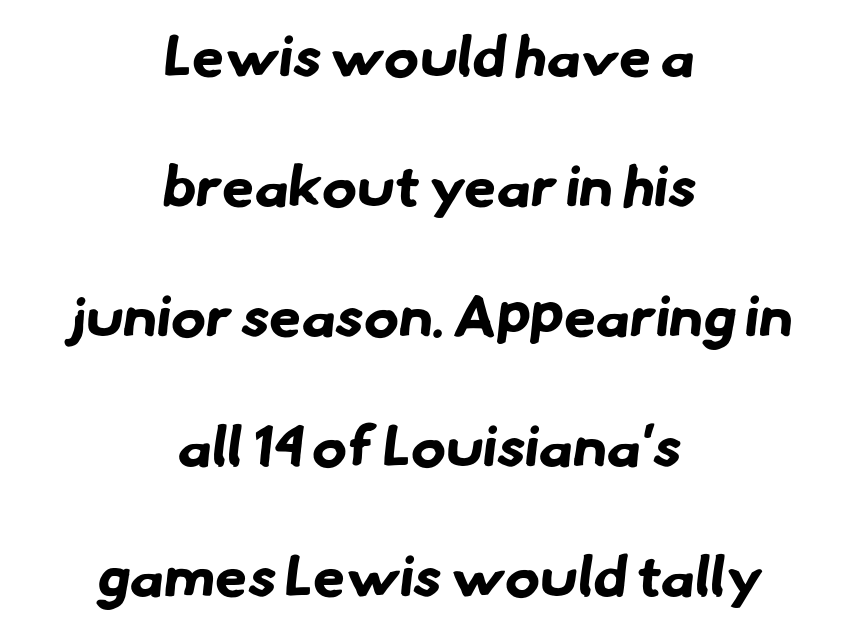
{"serif": "no", "bold": "yes", "weight": "bold", "width": "normal", "stroke_contrast": "low", "x_height": "small", "monospaced": "no", "underline": "no", "align": "center", "line_spacing": "loose", "line_spacing_ratio": 2.24, "letter_spacing": "normal", "letter_spacing_em": 0.0, "glyph_px": 58}
